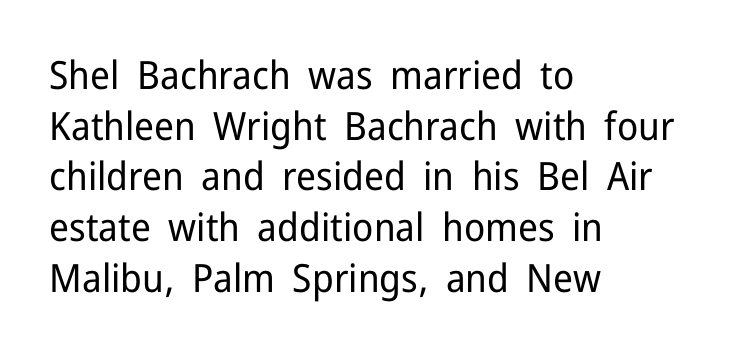
Proportional: the letters do not fall into vertical columns. You can tell from the bare stems that sans-serif type was used. You can tell it's not italic because the verticals are truly vertical. The lines are quadded left. Beneath every word, the page is bare.
